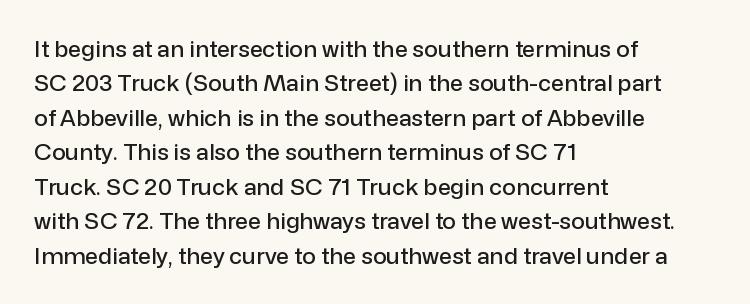
The specimen omits any rule beneath the text block's lines. The line-height multiplier appears to be the usual default. Posture: upright roman. The letters sit at their default tracking, neither squeezed nor spread.
